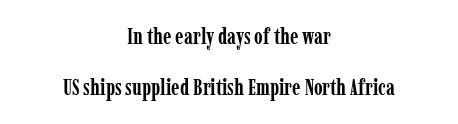
{"italic": "no", "bold": "yes", "underline": "no", "align": "center", "line_spacing": "loose", "line_spacing_ratio": 2.3, "letter_spacing": "normal", "letter_spacing_em": 0.0, "glyph_px": 22}
